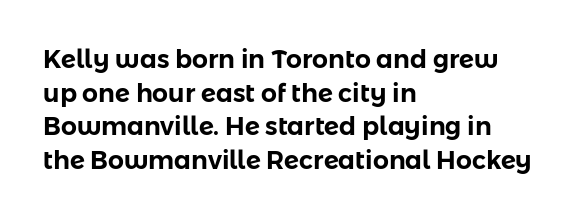
Q: Is the text italic (slanted)? A: No, it is upright.
Q: Is the text underlined? A: No.
Q: How is the paragraph aligned? A: Left-aligned.
Q: Is the spacing between letters normal or unusually wide? A: Normal.
Q: Is the spacing between lines tight, normal or loose? A: Normal.
